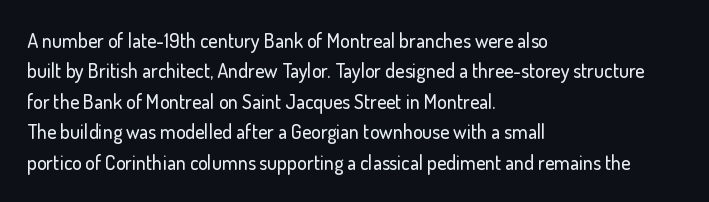
Characters follow at the spacing the type designer built in. The line-height multiplier appears to be the usual default. Just letters on the line, the space beneath them empty. It's the straight-up-and-down kind of type. Each line starts at the same left margin while the right side varies.
